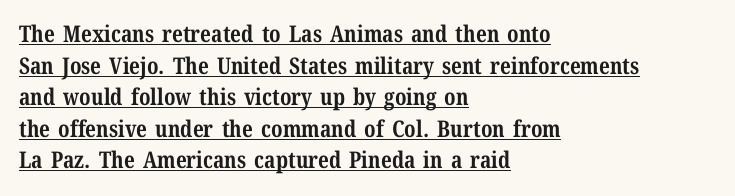
{"italic": "no", "bold": "yes", "underline": "yes", "align": "left", "line_spacing": "normal", "line_spacing_ratio": 1.37, "letter_spacing": "normal", "letter_spacing_em": 0.0, "glyph_px": 23}
